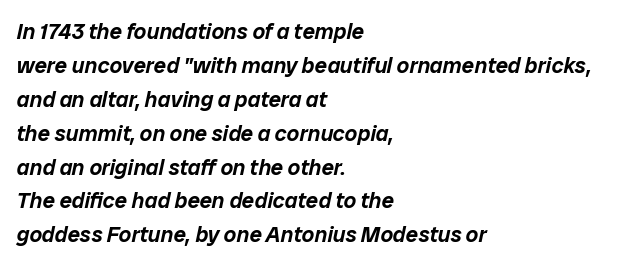
The image shows 22 px text type, italic (leaning right); set left-aligned, normal line spacing (1.54x), normal letter spacing, not underlined.
